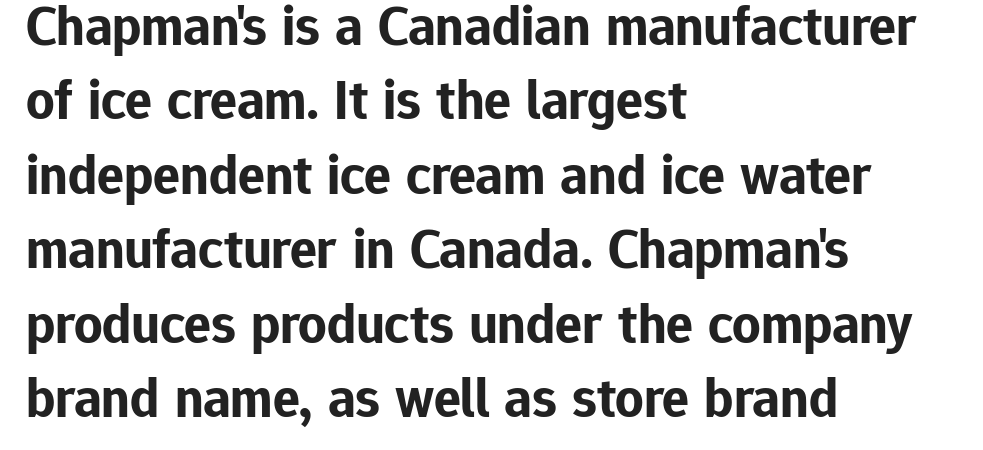
The image shows 56 px bold sans-serif type, upright; set left-aligned, normal line spacing (1.33x), normal letter spacing, not underlined; low stroke contrast and a medium x-height.
